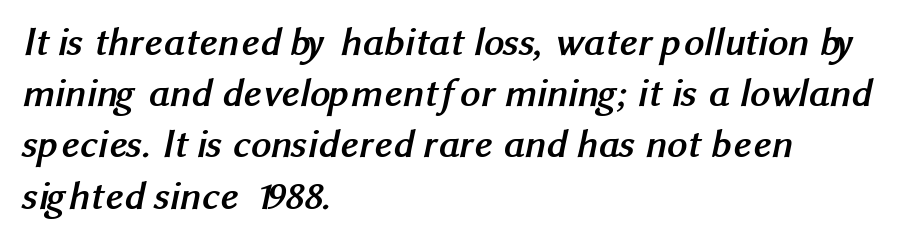
Q: Is the text bold? A: Yes.
Q: Is the typeface a serif or a sans-serif typeface? A: Sans-serif.
Q: Is the text underlined? A: No.
Q: How is the paragraph aligned? A: Left-aligned.
Q: Is the spacing between letters normal or unusually wide? A: Normal.
Q: Is the spacing between lines tight, normal or loose? A: Normal.
Q: Width (condensed, normal, or wide)? A: Normal.
Q: Stroke contrast? A: Medium.
Q: x-height? A: Medium.
Q: Monospaced? A: No.
